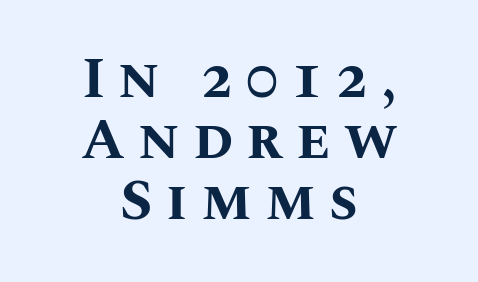
The image shows 57 px bold type, upright; set centered, tight line spacing (1.07x), unusually wide letter spacing (+0.23 em), not underlined; medium stroke contrast and a large x-height.
